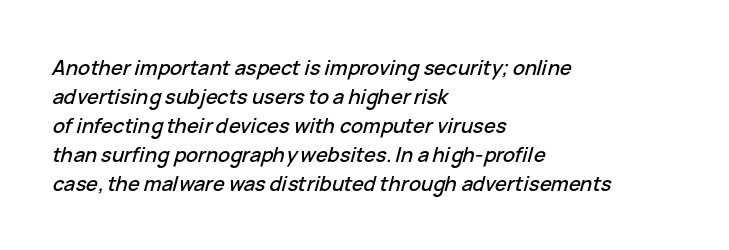
{"italic": "yes", "lean": "right", "slant_degrees": 15, "underline": "no", "align": "left", "line_spacing": "normal", "line_spacing_ratio": 1.45, "letter_spacing": "normal", "letter_spacing_em": 0.0, "glyph_px": 20}
